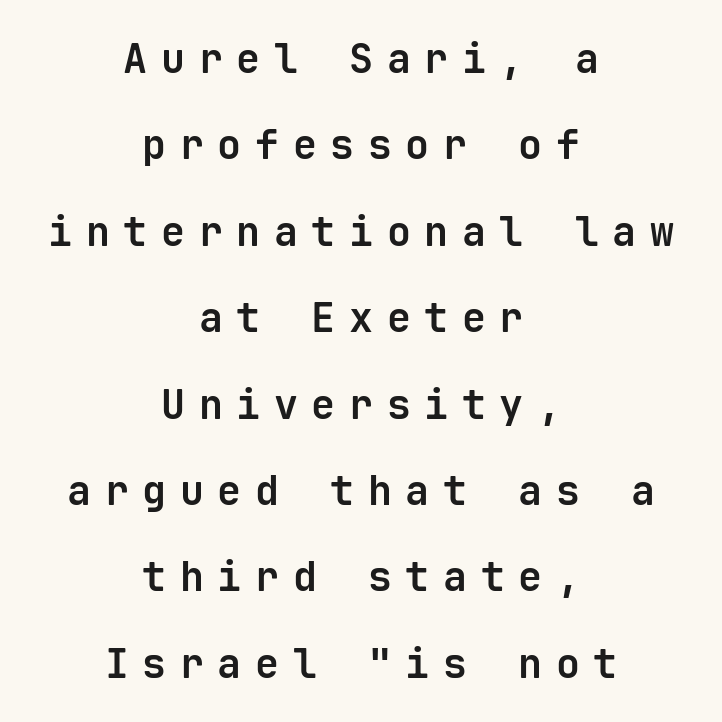
Q: Is the text bold? A: Yes.
Q: Is the text italic (slanted)? A: No, it is upright.
Q: Is the typeface a serif or a sans-serif typeface? A: Sans-serif.
Q: Is the text underlined? A: No.
Q: How is the paragraph aligned? A: Centered.
Q: Is the spacing between letters normal or unusually wide? A: Unusually wide.
Q: Is the spacing between lines tight, normal or loose? A: Loose.
Q: Width (condensed, normal, or wide)? A: Normal.
Q: Stroke contrast? A: Low.
Q: x-height? A: Medium.
Q: Monospaced? A: Yes.
